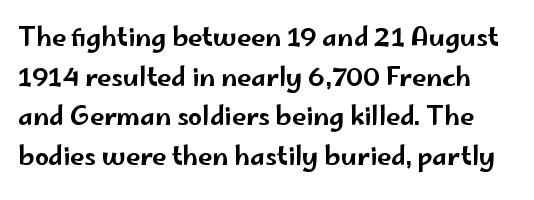
The image shows 25 px text type, upright; set normal line spacing (1.59x), normal letter spacing, not underlined.
